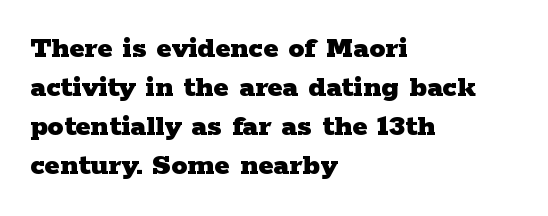
Q: Is the text bold? A: Yes.
Q: Is the text italic (slanted)? A: No, it is upright.
Q: Is the typeface a serif or a sans-serif typeface? A: Serif.
Q: Is the text underlined? A: No.
Q: How is the paragraph aligned? A: Left-aligned.
Q: Is the spacing between letters normal or unusually wide? A: Normal.
Q: Width (condensed, normal, or wide)? A: Wide.
Q: Stroke contrast? A: Low.
Q: x-height? A: Medium.
Q: Monospaced? A: No.
